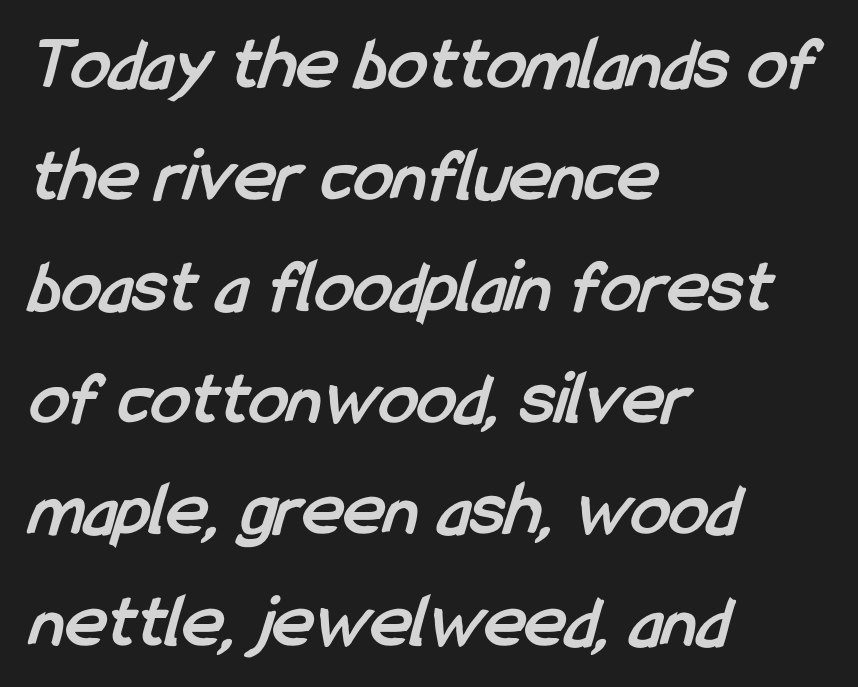
{"serif": "no", "bold": "yes", "weight": "semibold", "width": "condensed", "stroke_contrast": "low", "x_height": "medium", "monospaced": "no", "underline": "no", "align": "left", "line_spacing": "normal", "line_spacing_ratio": 1.43, "letter_spacing": "normal", "letter_spacing_em": 0.0, "glyph_px": 78}
